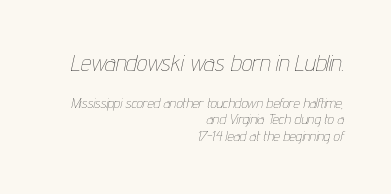
You could call the tracking neutral — neither tight nor loose. Notice how the stems are inclined rather than vertical — that's the hallmark of italics. The specimen omits any rule beneath the text block's lines. Reading top to bottom, the characters get smaller at the block break. The letters look calm and open, with moderate or lighter stems.
